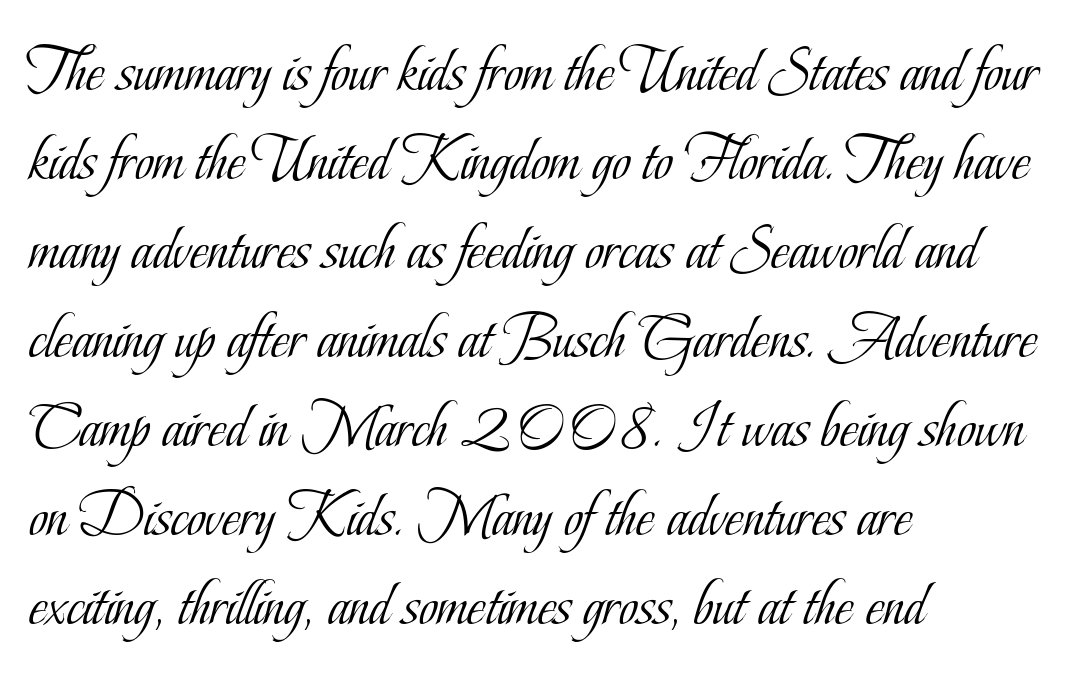
This sample is left-justified, so line endings fall wherever the words run out. The letters sit at their default tracking, neither squeezed nor spread. Are there feet on the stems? There are — it's a serif. Nobody drew a line under any word here.
